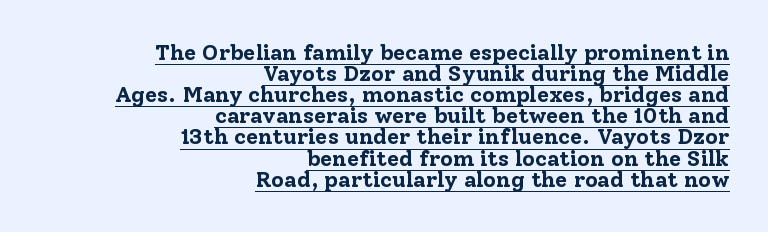
Beneath each row of characters lies a ruled line. Alignment: flush right. The lettering holds an erect, upright posture throughout. This sample uses plain, unmodified letter spacing.
